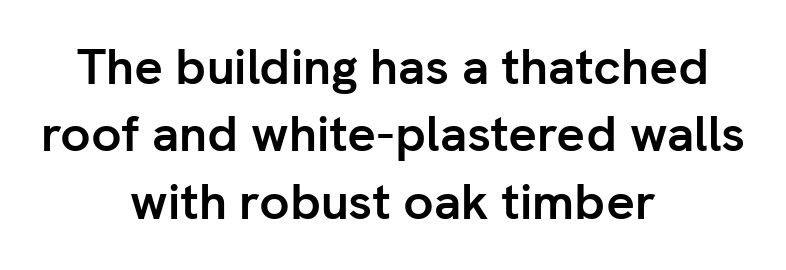
{"serif": "no", "italic": "no", "bold": "yes", "weight": "semibold", "width": "normal", "stroke_contrast": "low", "x_height": "medium", "monospaced": "no", "underline": "no", "align": "center", "line_spacing": "normal", "line_spacing_ratio": 1.35, "letter_spacing": "normal", "letter_spacing_em": 0.0, "glyph_px": 50}
